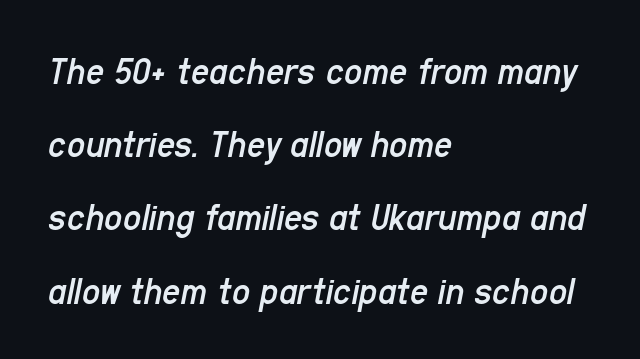
Q: Is the text bold? A: No.
Q: Is the text italic (slanted)? A: Yes, it leans right by about 11 degrees.
Q: Is the text underlined? A: No.
Q: How is the paragraph aligned? A: Left-aligned.
Q: Is the spacing between letters normal or unusually wide? A: Normal.
Q: Width (condensed, normal, or wide)? A: Condensed.
Q: Stroke contrast? A: Low.
Q: x-height? A: Medium.
Q: Monospaced? A: No.
